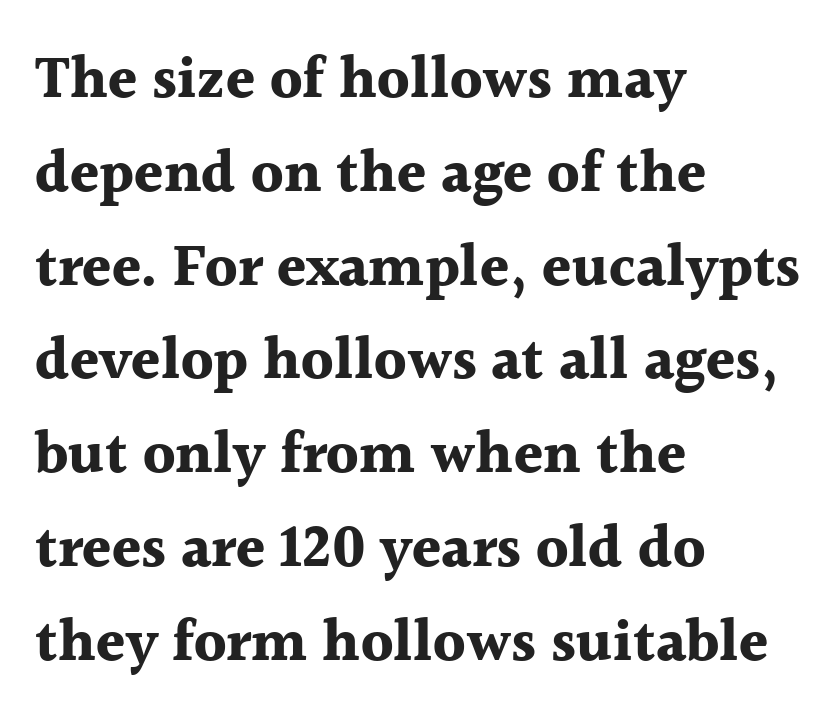
{"serif": "yes", "italic": "no", "bold": "yes", "weight": "bold", "width": "normal", "x_height": "medium", "monospaced": "no", "underline": "no", "align": "left", "line_spacing": "normal", "line_spacing_ratio": 1.59, "letter_spacing": "normal", "letter_spacing_em": 0.0, "glyph_px": 59}
